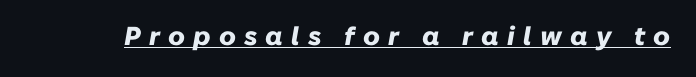
Q: Is the text bold? A: Yes.
Q: Is the text italic (slanted)? A: Yes, it leans right by about 10 degrees.
Q: Is the text underlined? A: Yes.
Q: Is the spacing between letters normal or unusually wide? A: Unusually wide.
